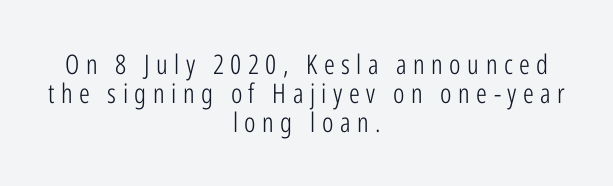
Q: Is the text bold? A: No.
Q: Is the text italic (slanted)? A: No, it is upright.
Q: Is the text underlined? A: No.
Q: How is the paragraph aligned? A: Centered.
Q: Is the spacing between letters normal or unusually wide? A: Unusually wide.
Q: Is the spacing between lines tight, normal or loose? A: Tight.
